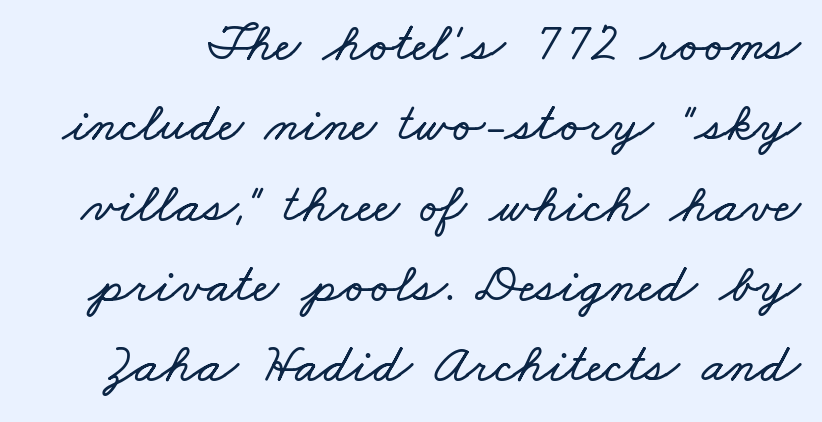
Q: Is the text underlined? A: No.
Q: Is the spacing between letters normal or unusually wide? A: Normal.
Q: Is the spacing between lines tight, normal or loose? A: Normal.
Q: Width (condensed, normal, or wide)? A: Wide.
Q: Stroke contrast? A: Low.
Q: x-height? A: Small.
Q: Monospaced? A: No.
